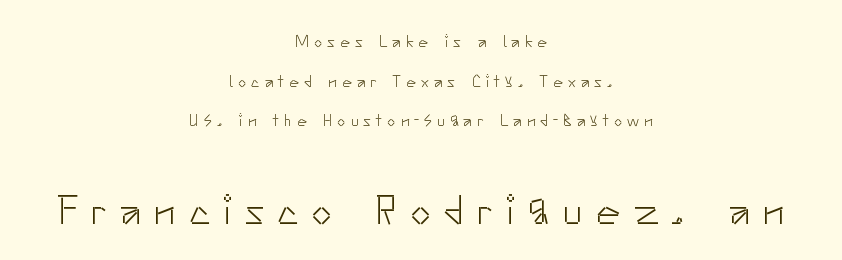
Is this a sans? Yes — the strokes have no serifs. The foot of each line stays bare and open. Leading is clearly above the norm, producing a sparse column. Style check: upright. No heavy texture on the line: the type isn't bold. Glyph-to-glyph distance is far greater than everyday printed text.
